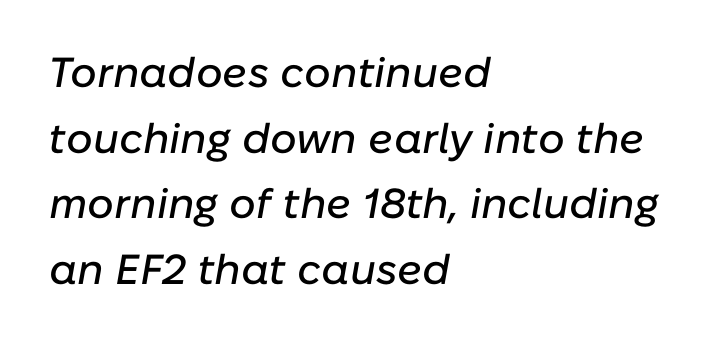
Q: Is the text italic (slanted)? A: Yes, it leans right by about 10 degrees.
Q: Is the text underlined? A: No.
Q: How is the paragraph aligned? A: Left-aligned.
Q: Is the spacing between letters normal or unusually wide? A: Normal.
Q: Is the spacing between lines tight, normal or loose? A: Normal.
Q: Width (condensed, normal, or wide)? A: Normal.
Q: Stroke contrast? A: Low.
Q: x-height? A: Medium.
Q: Monospaced? A: No.
